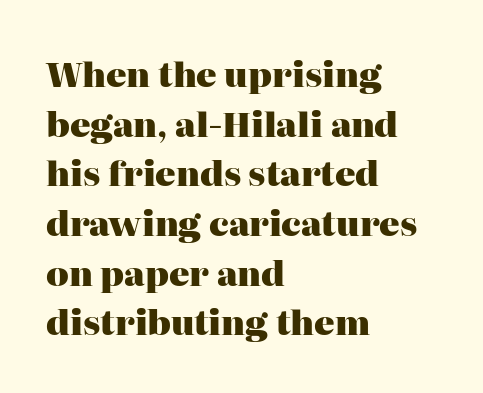
No word sits above an underline. Thick stems and heavy bowls — unmistakably bold. Interline gaps are of average width in this sample. The letters advance in unequal steps, a hallmark of proportional type.
